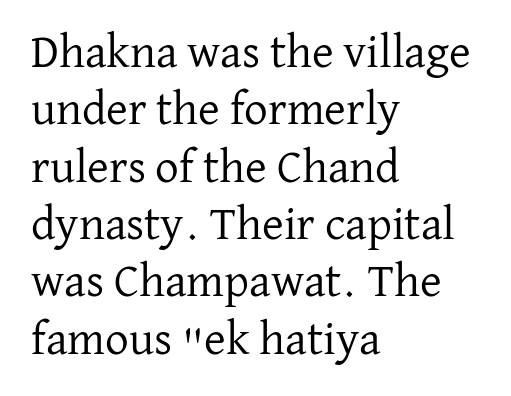
Q: Is the text bold? A: No.
Q: Is the text italic (slanted)? A: No, it is upright.
Q: Is the typeface a serif or a sans-serif typeface? A: Serif.
Q: Is the text underlined? A: No.
Q: How is the paragraph aligned? A: Left-aligned.
Q: Is the spacing between letters normal or unusually wide? A: Normal.
Q: Width (condensed, normal, or wide)? A: Normal.
Q: Stroke contrast? A: Low.
Q: x-height? A: Medium.
Q: Monospaced? A: No.
